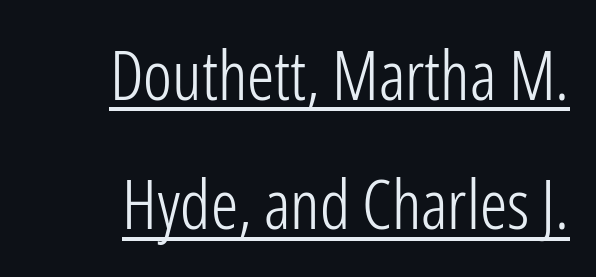
{"serif": "no", "italic": "no", "bold": "no", "weight": "light", "width": "condensed", "stroke_contrast": "low", "x_height": "medium", "monospaced": "no", "underline": "yes", "align": "right", "line_spacing": "loose", "line_spacing_ratio": 1.9, "letter_spacing": "normal", "letter_spacing_em": 0.0, "glyph_px": 68}
